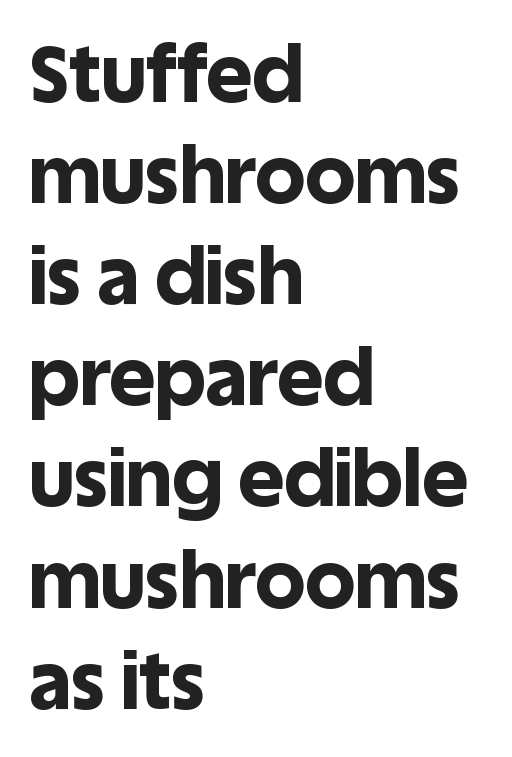
The image shows 79 px bold sans-serif type, upright; set left-aligned, normal line spacing (1.28x), normal letter spacing, not underlined; a large x-height.
